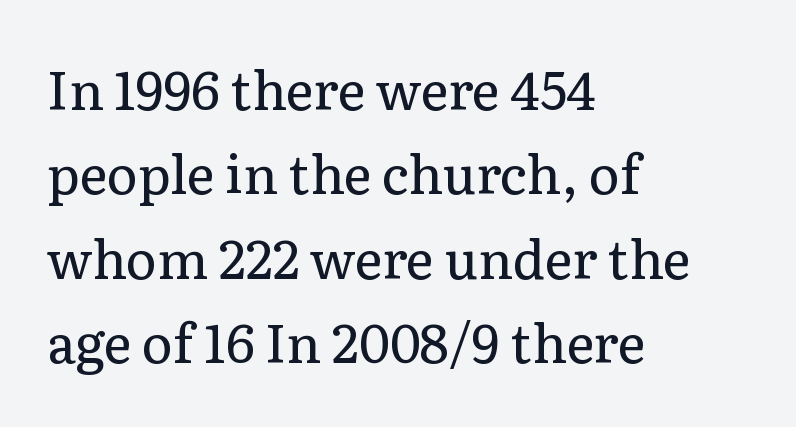
The image shows 53 px regular-weight serif type, upright; set left-aligned, normal line spacing (1.59x), normal letter spacing, not underlined; low stroke contrast and a medium x-height.
